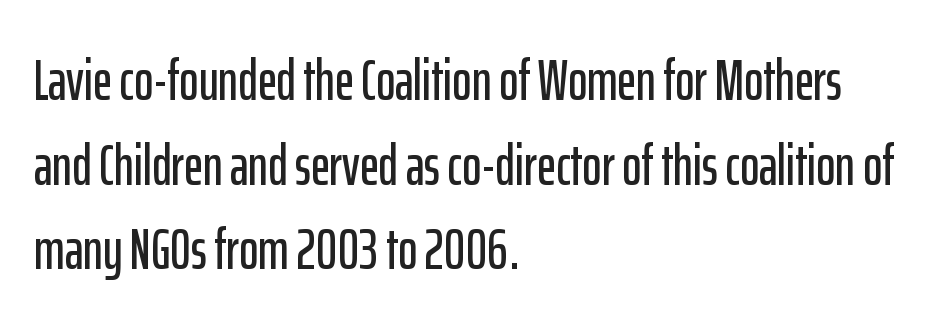
Does extra space separate the letters? No, they use regular spacing. Vertical spacing — default. Font category for this specimen: sans-serif. This rendering uses left alignment, leaving the right contour irregular. Proportional: the letters do not fall into vertical columns.
